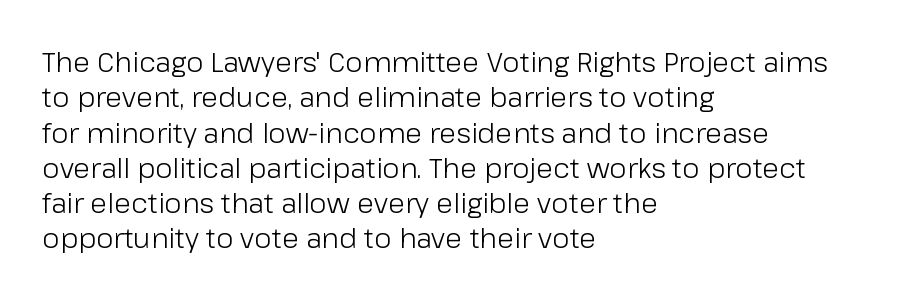
{"serif": "no", "italic": "no", "bold": "no", "weight": "light", "width": "normal", "stroke_contrast": "low", "x_height": "medium", "monospaced": "no", "underline": "no", "align": "left", "line_spacing": "normal", "line_spacing_ratio": 1.26, "letter_spacing": "normal", "letter_spacing_em": 0.0, "glyph_px": 28}
